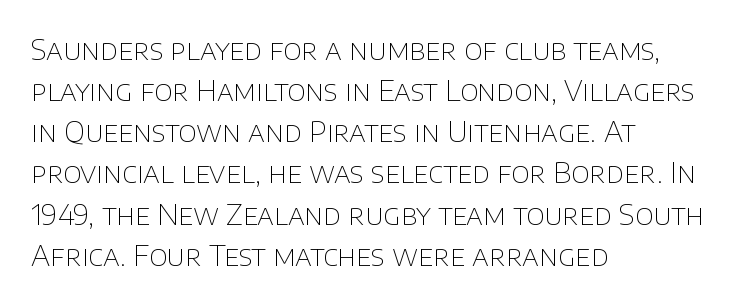
The image shows 28 px thin sans-serif type, upright; set left-aligned, normal line spacing (1.47x), normal letter spacing, not underlined; low stroke contrast and a large x-height.
